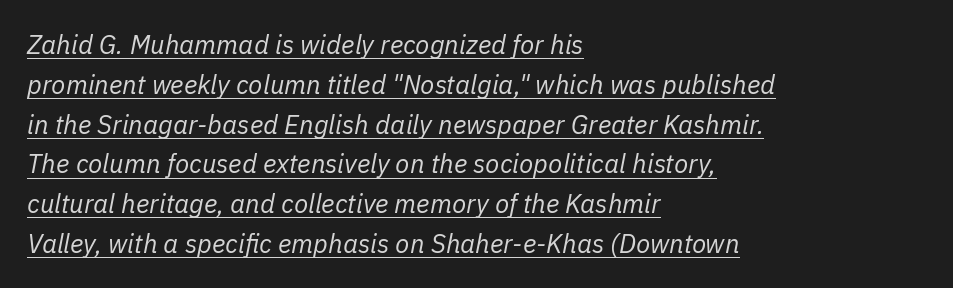
The passage shown has conventional tracking throughout. Summary of weight: not heavy and not bold. This sample uses an oblique cut, with every glyph tilted off the vertical. Caption: lettering with a line underneath.
